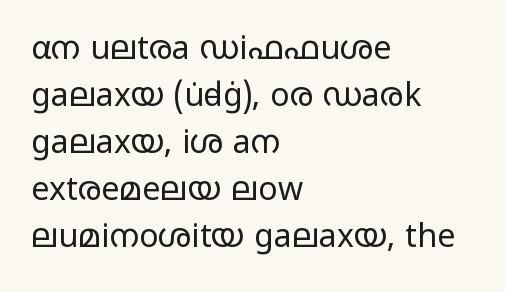
{"serif": "no", "italic": "no", "bold": "no", "weight": "regular", "width": "wide", "stroke_contrast": "low", "x_height": "medium", "monospaced": "no", "underline": "no", "align": "left", "line_spacing": "normal", "line_spacing_ratio": 1.47, "letter_spacing": "normal", "letter_spacing_em": 0.0, "glyph_px": 32}
